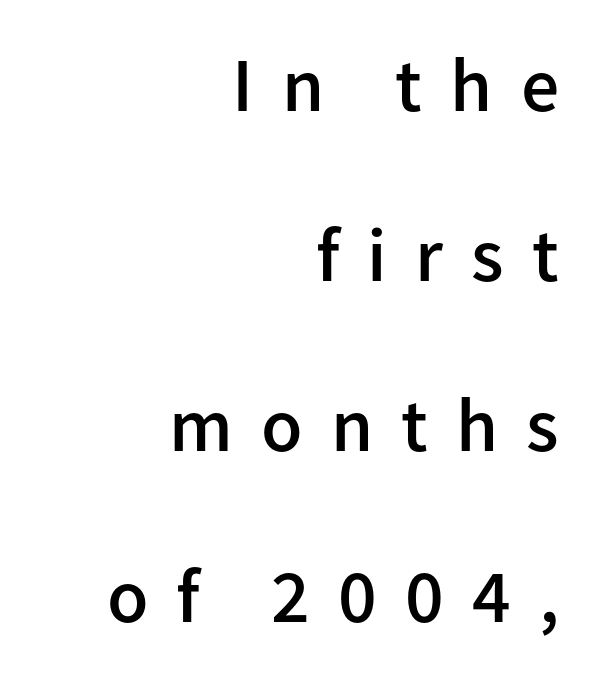
The image shows 76 px semibold sans-serif type, upright; set right-aligned, loose line spacing (2.24x), unusually wide letter spacing (+0.37 em), not underlined; low stroke contrast and a medium x-height.
